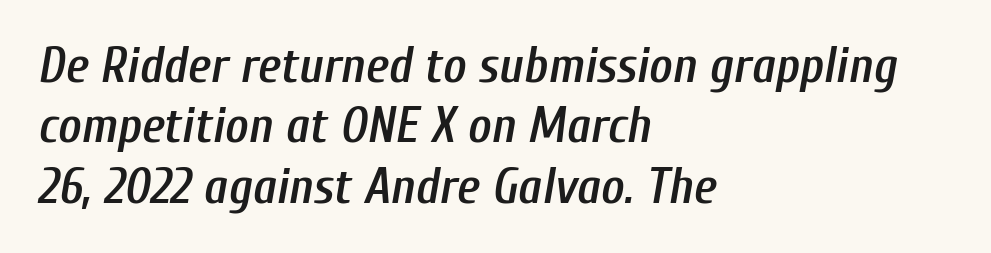
Decoration check: the copy has no underline. Character widths vary here, with narrow letters taking less room than wide ones. The lettering tilts uniformly, giving the passage an italic look. All the whitespace from short lines collects on the right. Does extra space separate the letters? No, they use regular spacing. A fair bit of extra ink — the face is semibold, not bold.
